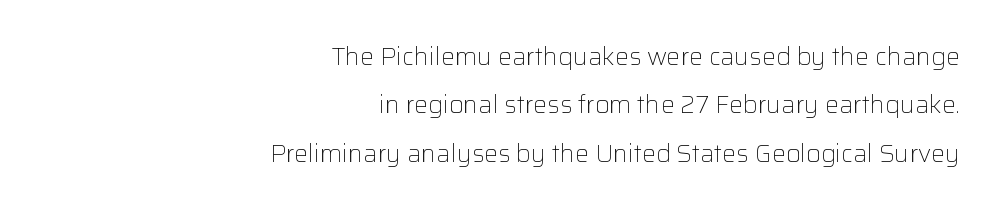
Posture: vertical. Is the letter spacing exaggerated? No — it looks like the ordinary default. The zone under the glyphs is completely vacant. Honestly, the rows look like they've been pulled way apart. Stems here are at most as thick as an everyday book face.
